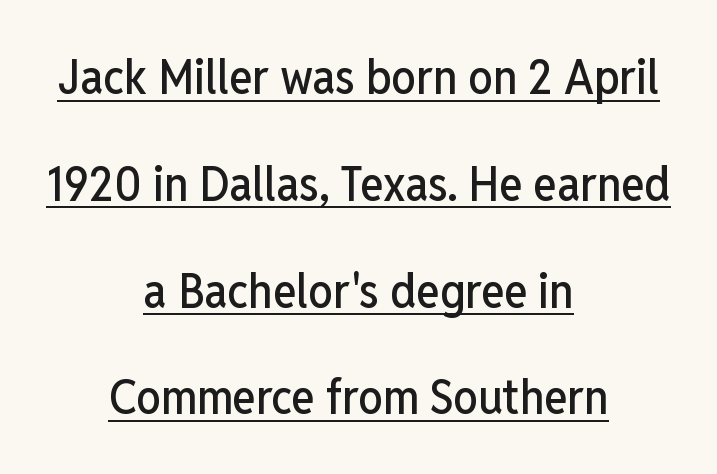
The image shows 49 px condensed sans-serif type, upright; set centered, loose line spacing (2.18x), normal letter spacing, underlined; low stroke contrast and a medium x-height.
